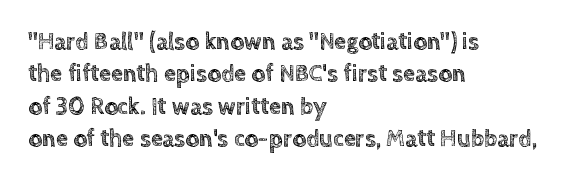
The image shows 24 px text type, upright; set left-aligned, normal line spacing (1.35x), normal letter spacing, not underlined.
